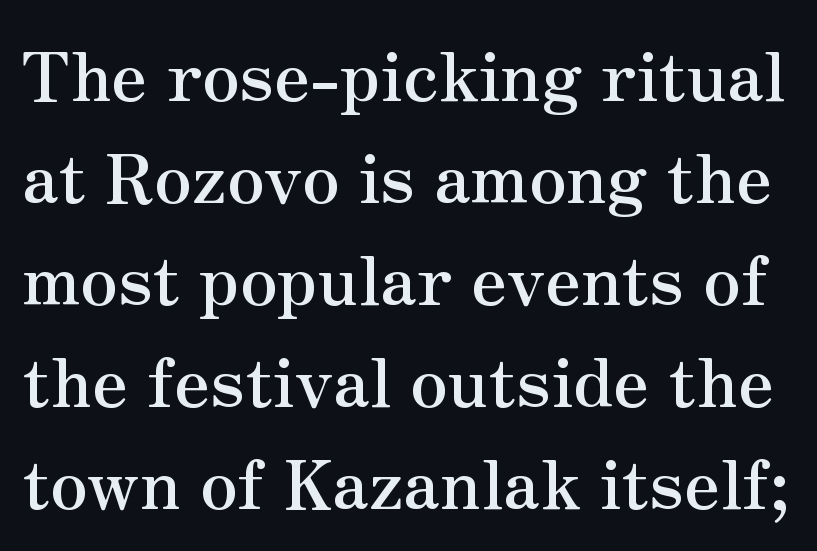
{"serif": "yes", "italic": "no", "bold": "yes", "weight": "semibold", "width": "normal", "stroke_contrast": "medium", "x_height": "small", "monospaced": "no", "underline": "no", "line_spacing": "normal", "line_spacing_ratio": 1.5, "letter_spacing": "normal", "letter_spacing_em": 0.0, "glyph_px": 68}
